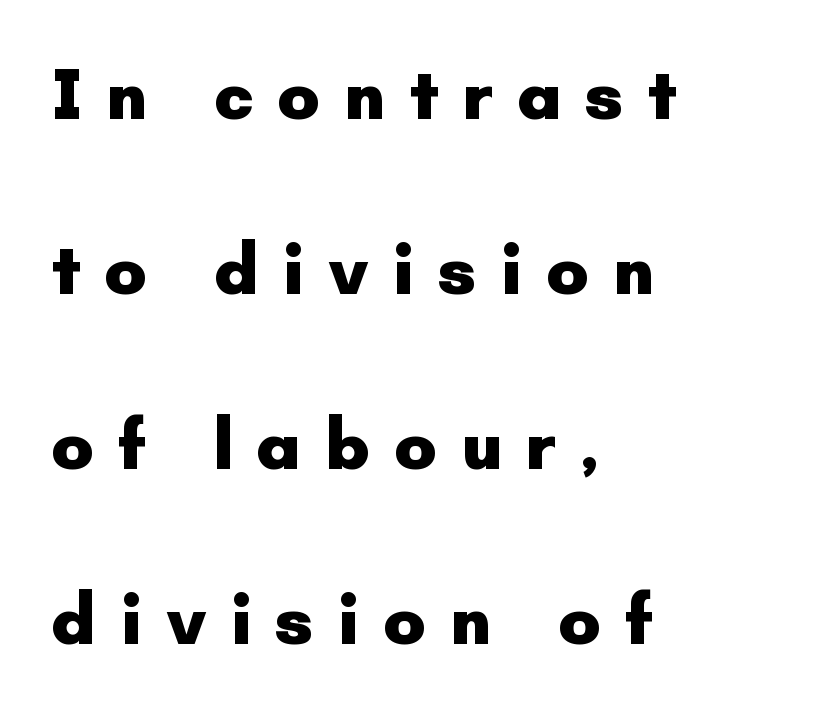
{"serif": "no", "italic": "no", "bold": "yes", "weight": "heavy", "width": "normal", "stroke_contrast": "low", "x_height": "small", "monospaced": "no", "underline": "no", "align": "left", "line_spacing": "loose", "line_spacing_ratio": 2.43, "letter_spacing": "wide", "letter_spacing_em": 0.32, "glyph_px": 72}
